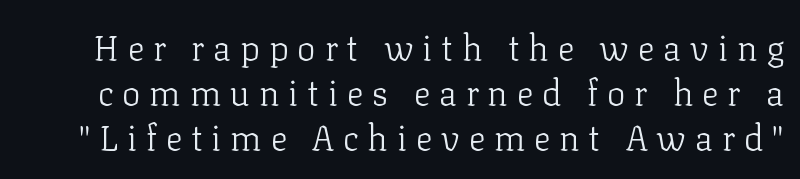
{"serif": "yes", "italic": "no", "bold": "no", "weight": "light", "width": "normal", "stroke_contrast": "low", "x_height": "medium", "monospaced": "no", "underline": "no", "line_spacing": "normal", "line_spacing_ratio": 1.29, "letter_spacing": "wide", "letter_spacing_em": 0.25, "glyph_px": 35}
